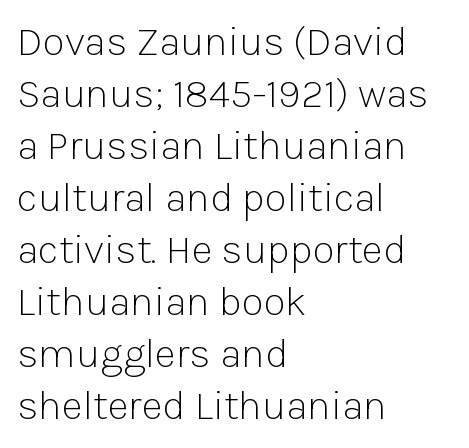
A light-to-regular cut is what we see here. Regular leading. Notice how the stems are strictly vertical — no italics here. This rendering leaves character spacing at its baseline value. Lines of text with bare space underneath. The passage shown is typeset with a sans-serif family.
